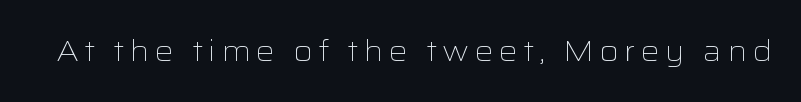
{"serif": "no", "italic": "no", "bold": "no", "weight": "light", "width": "wide", "stroke_contrast": "low", "x_height": "medium", "monospaced": "no", "underline": "no", "glyph_px": 29}
